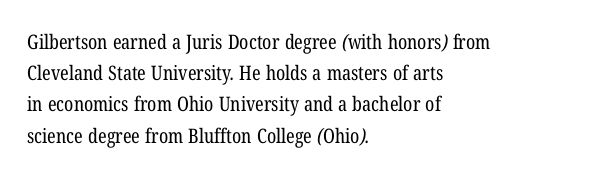
Q: Is the text bold? A: No.
Q: Is the text underlined? A: No.
Q: How is the paragraph aligned? A: Left-aligned.
Q: Is the spacing between letters normal or unusually wide? A: Normal.
Q: Is the spacing between lines tight, normal or loose? A: Normal.
